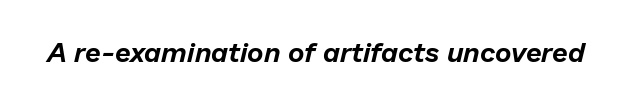
The foot of each line stays bare and open. Style check: oblique. Spacing verdict: proportional, widths tailored to each character. A typesetter would call this zero additional tracking.
